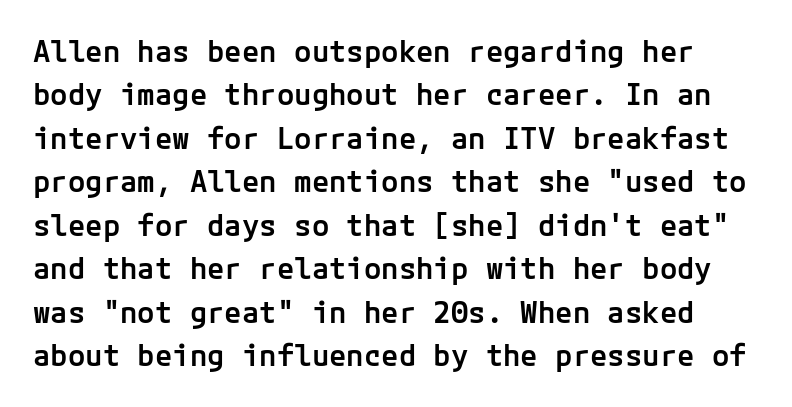
The image shows 29 px semibold sans-serif type, upright; set normal line spacing (1.5x), normal letter spacing, not underlined; low stroke contrast and a medium x-height.
